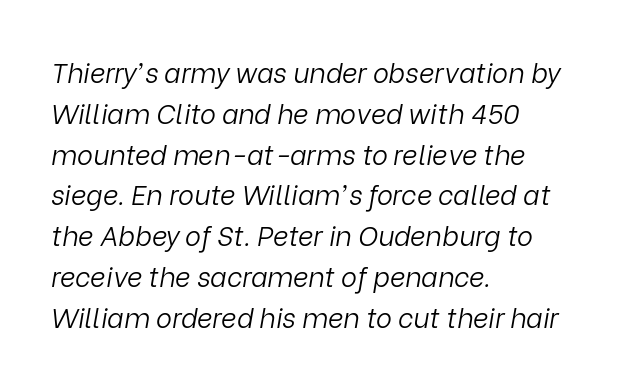
Q: Is the text bold? A: No.
Q: Is the text italic (slanted)? A: Yes, it leans right by about 9 degrees.
Q: Is the text underlined? A: No.
Q: How is the paragraph aligned? A: Left-aligned.
Q: Is the spacing between letters normal or unusually wide? A: Normal.
Q: Is the spacing between lines tight, normal or loose? A: Normal.
